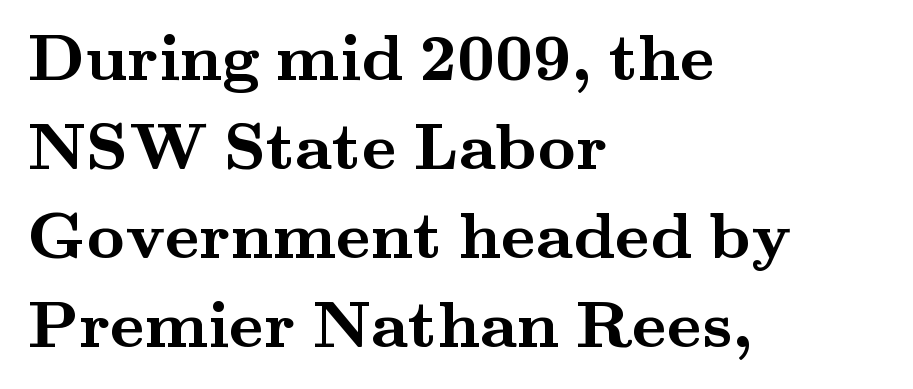
The image shows 66 px semibold, wide serif type, upright; set left-aligned, normal line spacing (1.35x), normal letter spacing, not underlined; medium stroke contrast and a small x-height.
